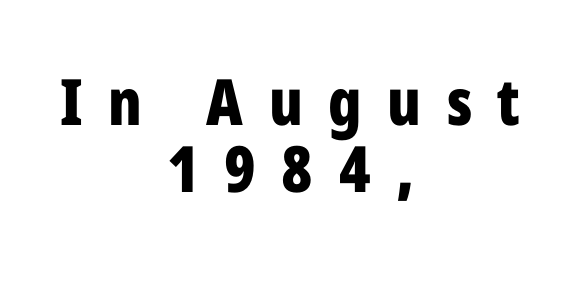
Q: Is the text bold? A: Yes.
Q: Is the text italic (slanted)? A: No, it is upright.
Q: Is the typeface a serif or a sans-serif typeface? A: Sans-serif.
Q: Is the text underlined? A: No.
Q: How is the paragraph aligned? A: Centered.
Q: Is the spacing between letters normal or unusually wide? A: Unusually wide.
Q: Is the spacing between lines tight, normal or loose? A: Tight.
Q: Width (condensed, normal, or wide)? A: Condensed.
Q: Stroke contrast? A: Low.
Q: x-height? A: Medium.
Q: Monospaced? A: No.
